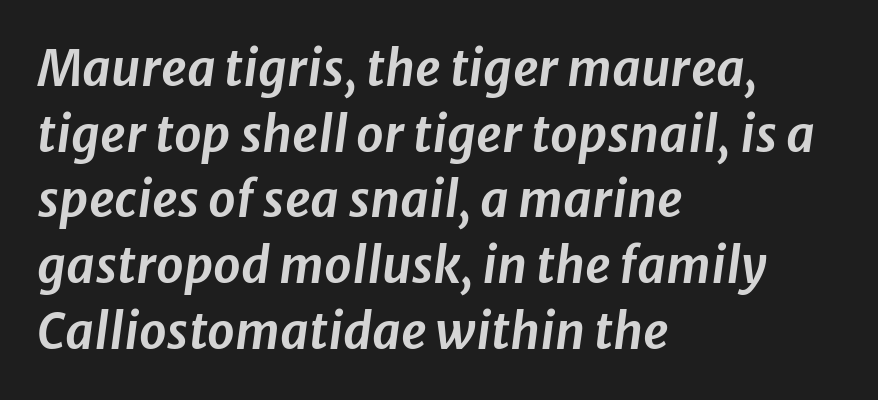
Normally led — the rows are evenly, conventionally spaced. This is oblique type, the kind used for emphasis or titles. The lines in this sample share a left origin and differ only in where they stop. Varying glyph widths throughout — classic text-font behaviour. This rendering features lettering with no underline.
